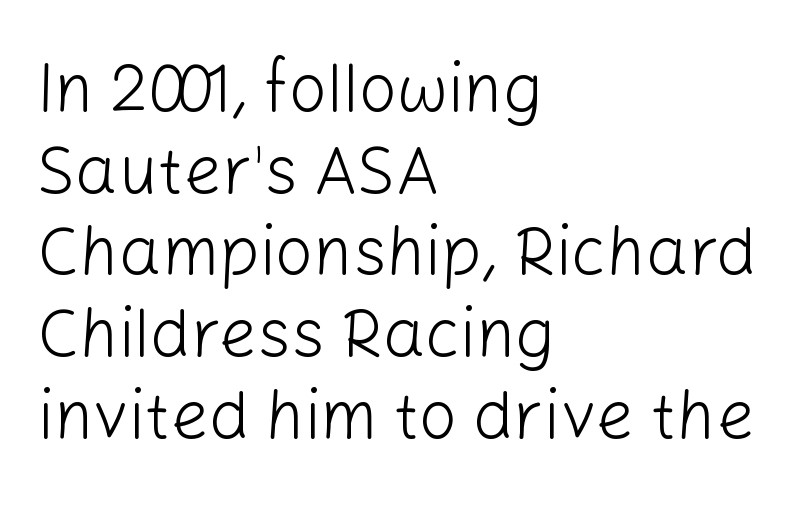
Q: Is the text bold? A: No.
Q: Is the text italic (slanted)? A: No, it is upright.
Q: Is the typeface a serif or a sans-serif typeface? A: Sans-serif.
Q: Is the text underlined? A: No.
Q: How is the paragraph aligned? A: Left-aligned.
Q: Is the spacing between letters normal or unusually wide? A: Normal.
Q: Width (condensed, normal, or wide)? A: Normal.
Q: Stroke contrast? A: Low.
Q: x-height? A: Medium.
Q: Monospaced? A: No.
